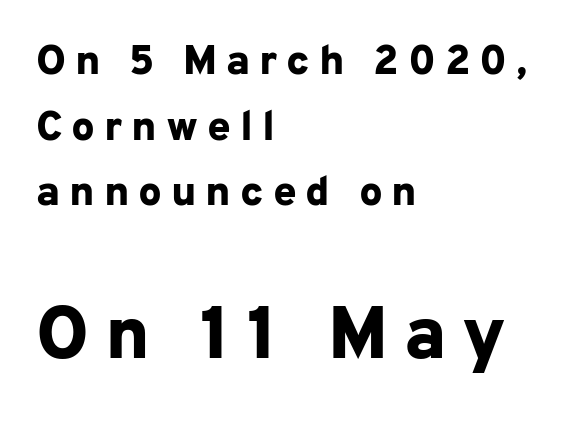
Q: Is the text bold? A: Yes.
Q: Is the text italic (slanted)? A: No, it is upright.
Q: Is the typeface a serif or a sans-serif typeface? A: Sans-serif.
Q: Is the text underlined? A: No.
Q: How is the paragraph aligned? A: Left-aligned.
Q: Is the spacing between letters normal or unusually wide? A: Unusually wide.
Q: Is the spacing between lines tight, normal or loose? A: Normal.
Q: Which block of text is set in a larger size, the first (top) or the second (bottom)? A: The second (bottom) one.
Q: Width (condensed, normal, or wide)? A: Normal.
Q: Stroke contrast? A: Low.
Q: x-height? A: Medium.
Q: Monospaced? A: No.
